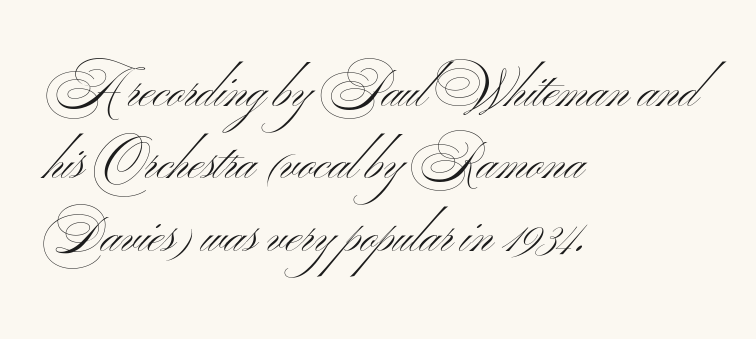
Q: Is the text bold? A: No.
Q: Is the text italic (slanted)? A: Yes.
Q: Is the typeface a serif or a sans-serif typeface? A: Sans-serif.
Q: Is the text underlined? A: No.
Q: How is the paragraph aligned? A: Left-aligned.
Q: Is the spacing between letters normal or unusually wide? A: Normal.
Q: Is the spacing between lines tight, normal or loose? A: Normal.
Q: Width (condensed, normal, or wide)? A: Wide.
Q: Stroke contrast? A: Medium.
Q: x-height? A: Small.
Q: Monospaced? A: No.
